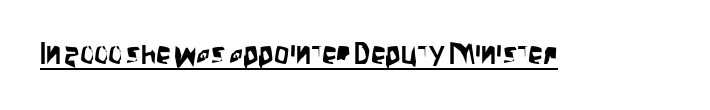
Q: Is the text italic (slanted)? A: No, it is upright.
Q: Is the typeface a serif or a sans-serif typeface? A: Sans-serif.
Q: Is the text underlined? A: Yes.
Q: Is the spacing between letters normal or unusually wide? A: Normal.
Q: Width (condensed, normal, or wide)? A: Condensed.
Q: Stroke contrast? A: Low.
Q: x-height? A: Large.
Q: Monospaced? A: No.
